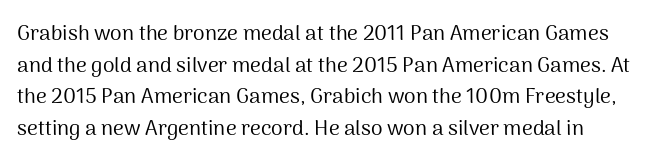
The image shows 21 px text type, upright; set normal line spacing (1.51x), normal letter spacing, not underlined.
